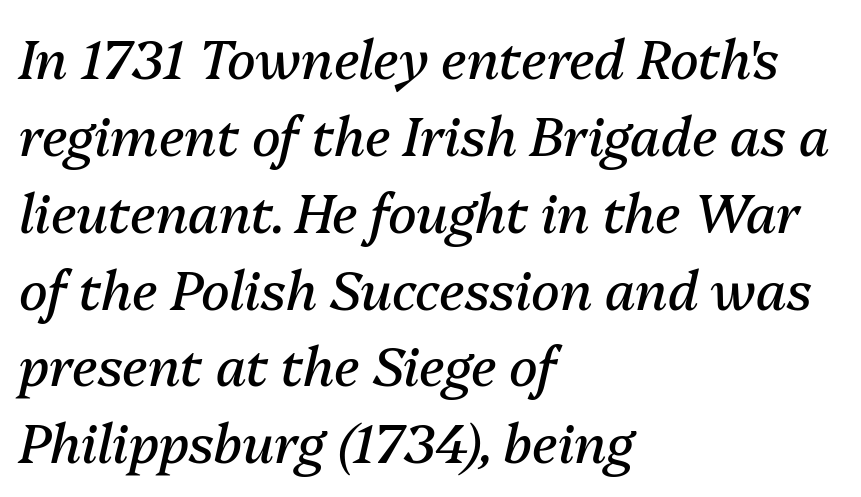
{"italic": "yes", "lean": "right", "slant_degrees": 13, "bold": "no", "weight": "regular", "width": "normal", "stroke_contrast": "medium", "x_height": "medium", "monospaced": "no", "underline": "no", "align": "left", "line_spacing": "normal", "line_spacing_ratio": 1.45, "letter_spacing": "normal", "letter_spacing_em": 0.0, "glyph_px": 53}
